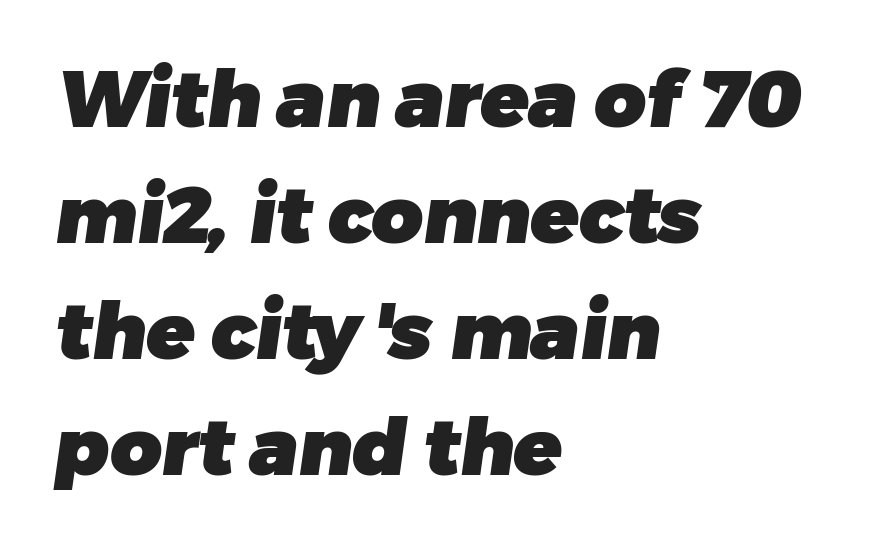
Q: Is the text bold? A: Yes.
Q: Is the typeface a serif or a sans-serif typeface? A: Sans-serif.
Q: Is the text underlined? A: No.
Q: How is the paragraph aligned? A: Left-aligned.
Q: Is the spacing between letters normal or unusually wide? A: Normal.
Q: Is the spacing between lines tight, normal or loose? A: Normal.
Q: Width (condensed, normal, or wide)? A: Normal.
Q: Stroke contrast? A: Low.
Q: x-height? A: Medium.
Q: Monospaced? A: No.
